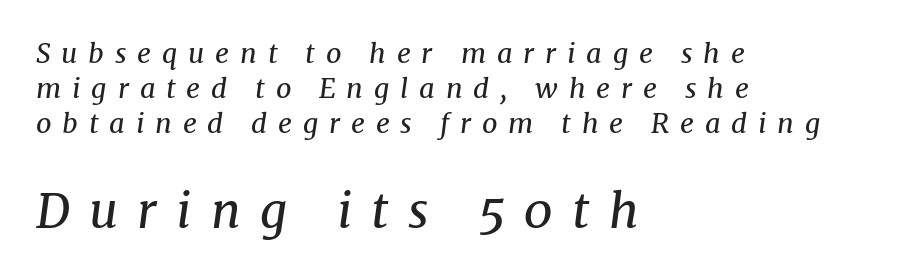
Characters are canted at an angle relative to the baseline's perpendicular. The letters advance in unequal steps, a hallmark of proportional type. Nothing heavy about these letters — not bold at all. What's the leading like? Ordinary, nothing unusual. Classification — serif.
